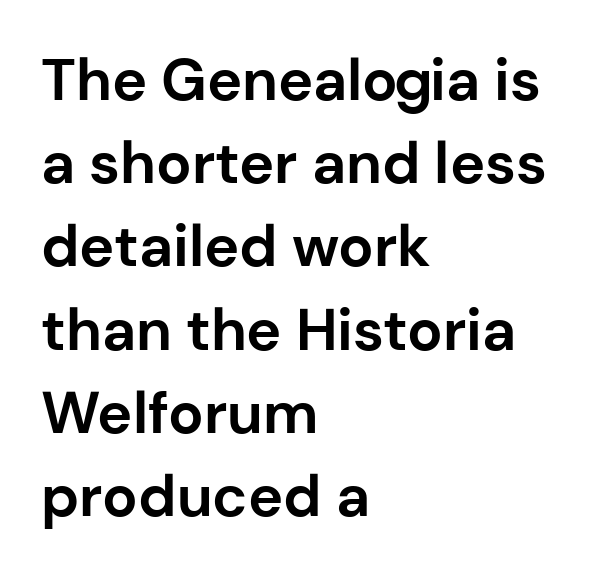
{"serif": "no", "italic": "no", "bold": "yes", "weight": "bold", "width": "normal", "stroke_contrast": "low", "x_height": "medium", "monospaced": "no", "underline": "no", "align": "left", "line_spacing": "normal", "line_spacing_ratio": 1.41, "letter_spacing": "normal", "letter_spacing_em": 0.0, "glyph_px": 59}
